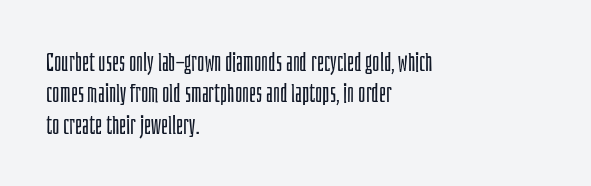
Q: Is the text bold? A: No.
Q: Is the text italic (slanted)? A: No, it is upright.
Q: Is the text underlined? A: No.
Q: How is the paragraph aligned? A: Left-aligned.
Q: Is the spacing between letters normal or unusually wide? A: Normal.
Q: Is the spacing between lines tight, normal or loose? A: Normal.
